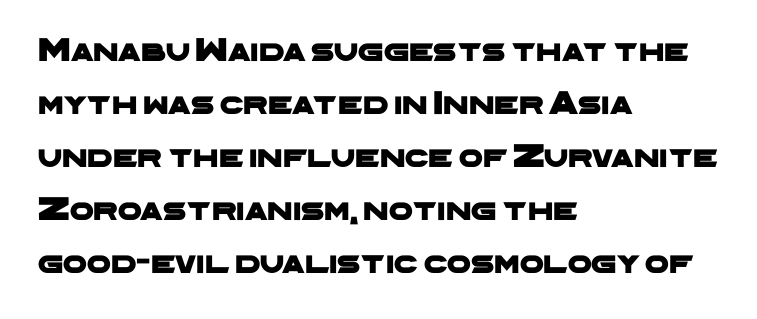
Type style note: lacks serifs. Each row of text sits above clean, open space. Leading: standard. The face used here is proportionally spaced, like ordinary book or web type. Line starts are locked; line ends wander. The tracking reads as untouched default to a designer's eye.
